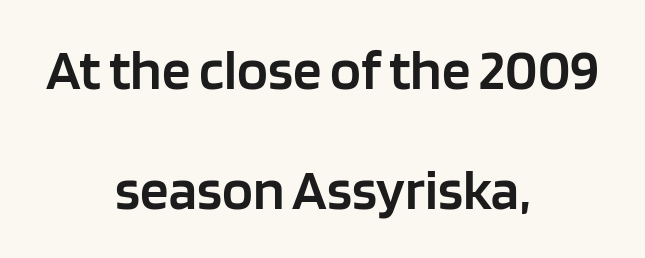
Q: Is the text bold? A: Semi-bold.
Q: Is the text italic (slanted)? A: No, it is upright.
Q: Is the typeface a serif or a sans-serif typeface? A: Sans-serif.
Q: Is the text underlined? A: No.
Q: How is the paragraph aligned? A: Centered.
Q: Is the spacing between letters normal or unusually wide? A: Normal.
Q: Is the spacing between lines tight, normal or loose? A: Loose.
Q: Width (condensed, normal, or wide)? A: Normal.
Q: Stroke contrast? A: Low.
Q: x-height? A: Large.
Q: Monospaced? A: No.
